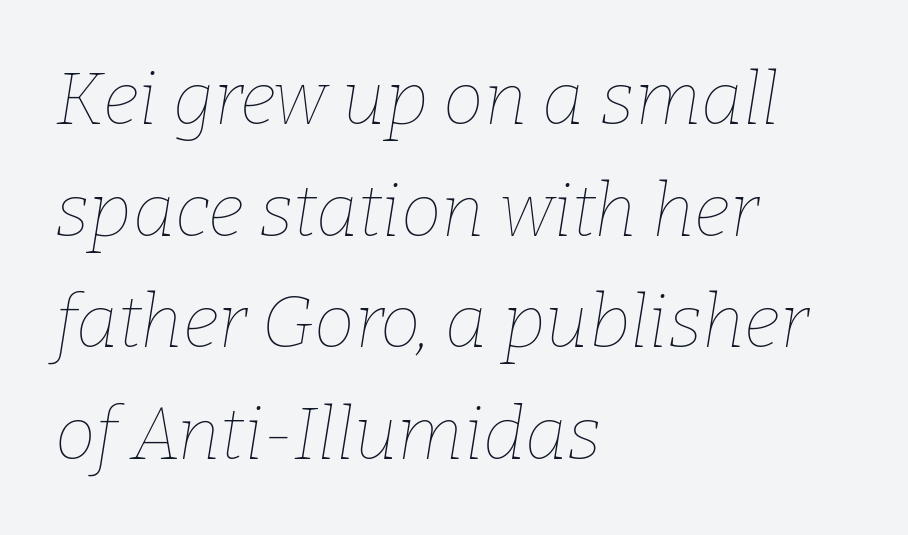
Q: Is the text bold? A: No.
Q: Is the text italic (slanted)? A: Yes, it leans right by about 9 degrees.
Q: Is the text underlined? A: No.
Q: How is the paragraph aligned? A: Left-aligned.
Q: Is the spacing between letters normal or unusually wide? A: Normal.
Q: Is the spacing between lines tight, normal or loose? A: Normal.
Q: Width (condensed, normal, or wide)? A: Normal.
Q: Stroke contrast? A: Low.
Q: x-height? A: Medium.
Q: Monospaced? A: No.
